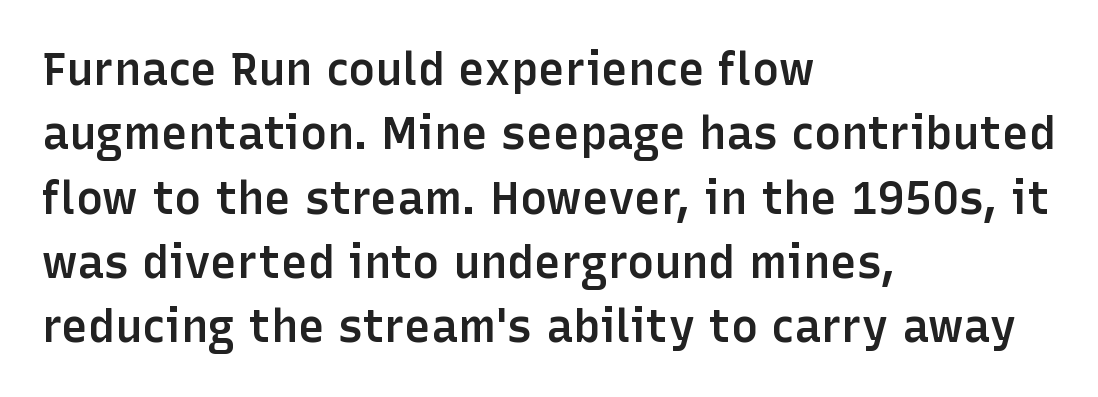
Spacing verdict: proportional, widths tailored to each character. In terms of letterspacing, this is plain default setting. Ordinary non-slanted type is in use. The strokes are fattened partway — semibold, not bold. The glyphs are unaccompanied by any horizontal stroke below them. These lines sit exactly where default settings would place them.
